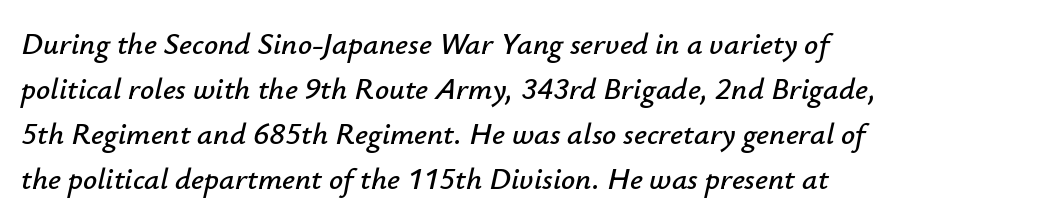
Line spacing here is normal. The rendering uses natural spacing where letterforms have individual widths. Inter-character spacing is left at the font's built-in metrics. Is the type slanted? Yes — the strokes lean at a clear angle.
